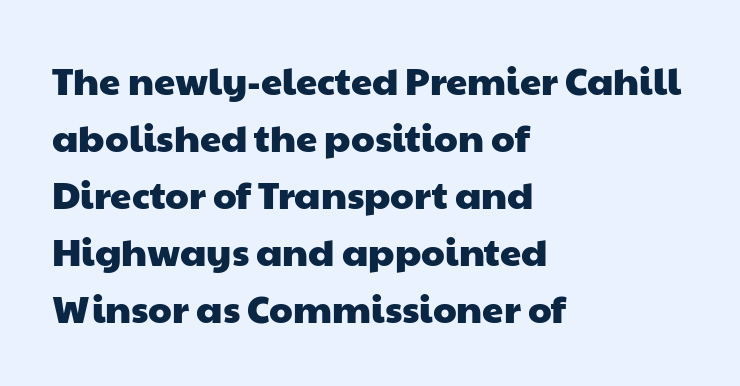
The image shows 38 px wide sans-serif type; set left-aligned, normal line spacing (1.5x), normal letter spacing, not underlined; low stroke contrast and a medium x-height.
